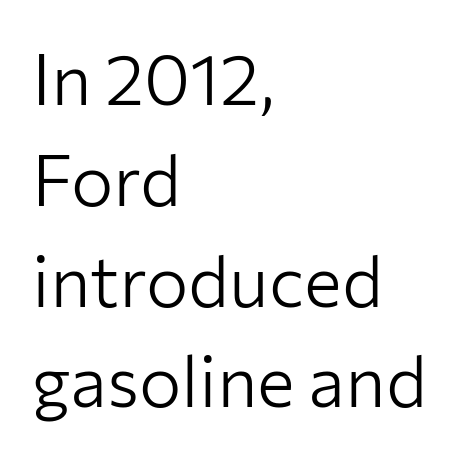
The image shows 71 px light sans-serif type, upright; set left-aligned, normal line spacing (1.42x), normal letter spacing, not underlined; low stroke contrast and a medium x-height.
